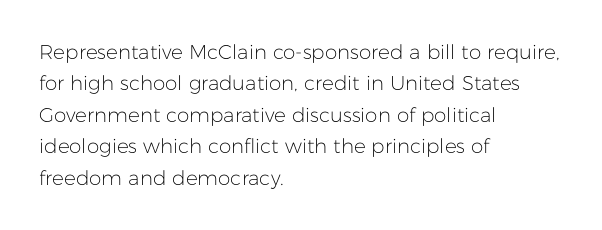
Line spacing here is normal. A typesetter would mark this as roman, not italic. The specimen omits any rule beneath the text block's lines. The rag falls on the right side of this text block. The characters are drawn with everyday or finer stroke widths.
